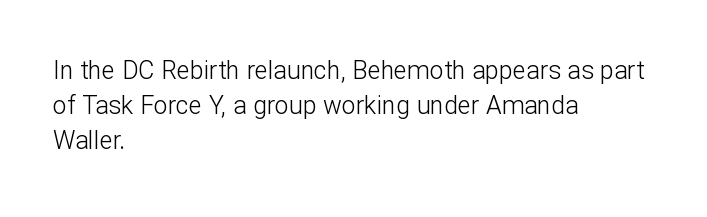
Q: Is the text bold? A: No.
Q: Is the text italic (slanted)? A: No, it is upright.
Q: Is the text underlined? A: No.
Q: How is the paragraph aligned? A: Left-aligned.
Q: Is the spacing between letters normal or unusually wide? A: Normal.
Q: Is the spacing between lines tight, normal or loose? A: Normal.
